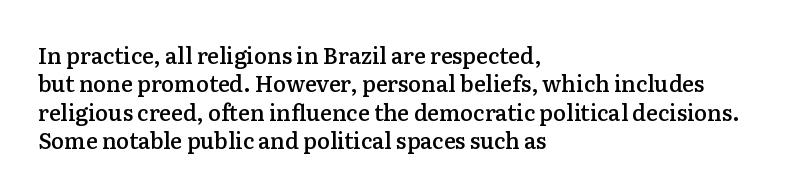
Tall strokes in this sample are plumb rather than angled. Caption: multi-line text, flush left, ragged right. Underline: absent. No extra tracking has been applied to these lines. The passage shown stacks its lines at a standard gap.
